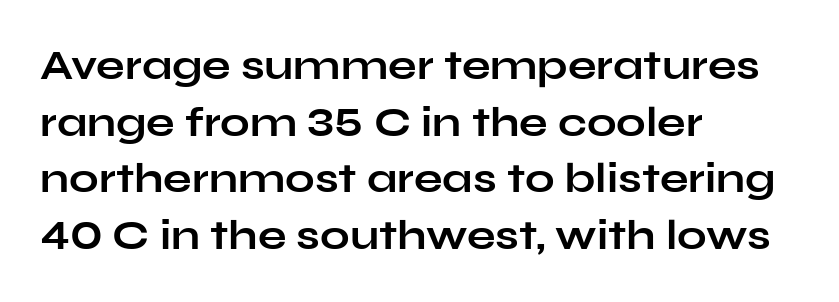
The image shows 42 px bold, wide sans-serif type, upright; set left-aligned, normal line spacing (1.35x), normal letter spacing, not underlined; low stroke contrast and a medium x-height.
